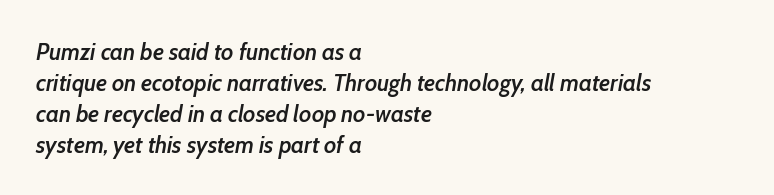
These lines sit exactly where default settings would place them. Unmarked baselines from the first word to the last. The rag falls on the right side of this text block. Look at the tracking — it's just the regular setting, nothing added. Typesetter's note: demi weight, one step under bold.
